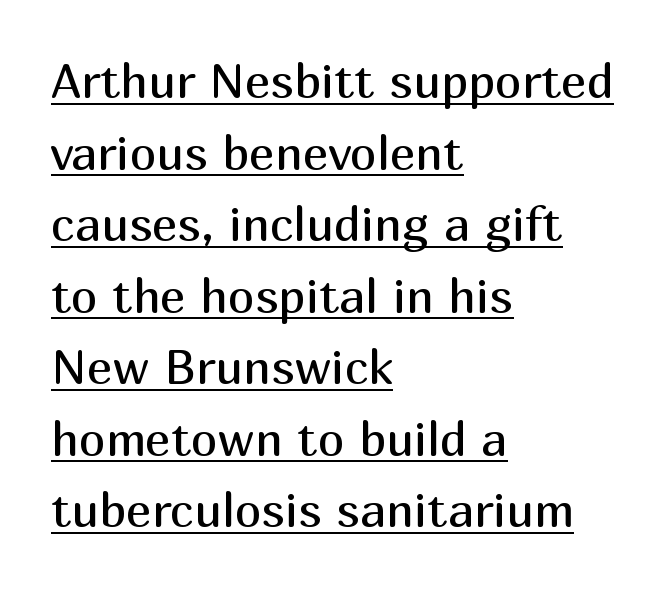
The image shows 48 px regular-weight sans-serif type, upright; set left-aligned, normal line spacing (1.49x), normal letter spacing, underlined; medium stroke contrast and a medium x-height.
